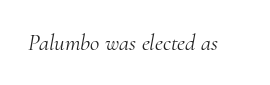
Q: Is the text bold? A: No.
Q: Is the text italic (slanted)? A: Yes, it leans right by about 10 degrees.
Q: Is the text underlined? A: No.
Q: Is the spacing between letters normal or unusually wide? A: Normal.
